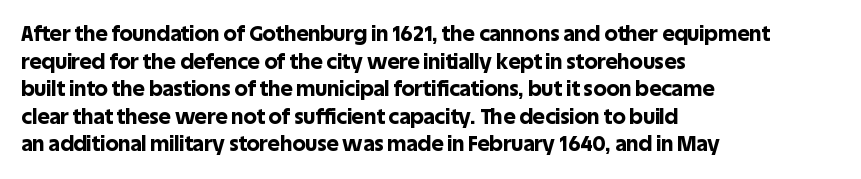
The image shows 21 px bold type, upright; set left-aligned, normal line spacing (1.31x), normal letter spacing, not underlined.
